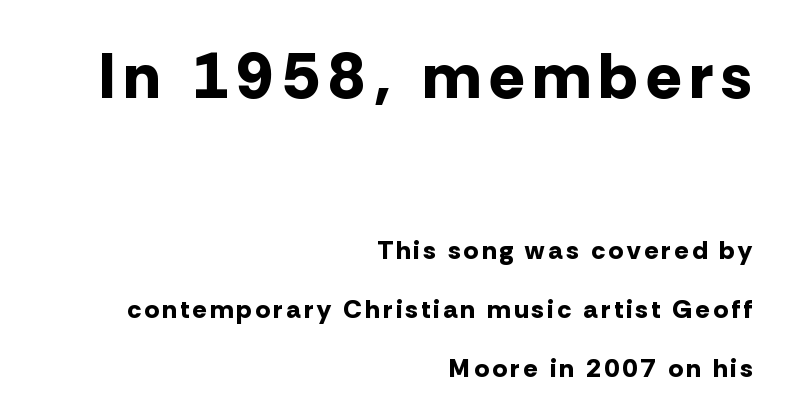
{"serif": "no", "italic": "no", "bold": "yes", "weight": "bold", "width": "normal", "stroke_contrast": "low", "x_height": "medium", "monospaced": "no", "underline": "no", "align": "right", "line_spacing": "loose", "line_spacing_ratio": 2.27, "larger_block": "first", "size_ratio": 2.5, "glyph_px": 65}
